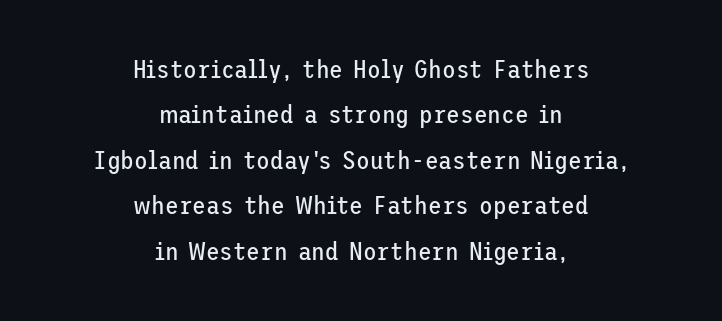
Check the space under the baseline: it is left empty. Heaviness? Minimal to ordinary, like unemphasized prose. Compared with a flush-left layout, this one balances lines on the center instead. What stands out about the letter spacing? Nothing — it is the standard amount. Do the letters lean? They stand straight.
